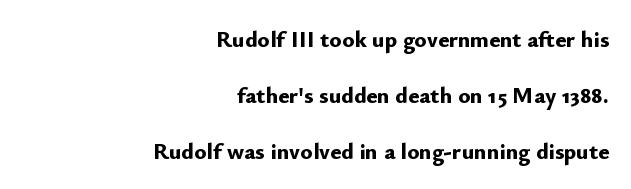
{"italic": "no", "bold": "yes", "underline": "no", "align": "right", "line_spacing": "loose", "line_spacing_ratio": 2.44, "letter_spacing": "normal", "letter_spacing_em": 0.0, "glyph_px": 23}
